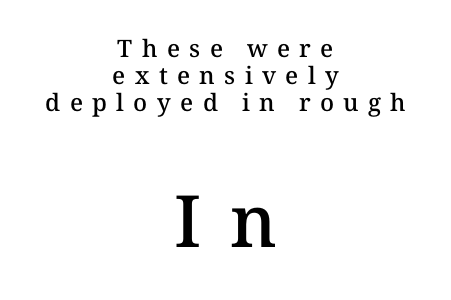
Q: Is the text bold? A: Semi-bold.
Q: Is the text italic (slanted)? A: No, it is upright.
Q: Is the text underlined? A: No.
Q: How is the paragraph aligned? A: Centered.
Q: Is the spacing between letters normal or unusually wide? A: Unusually wide.
Q: Is the spacing between lines tight, normal or loose? A: Tight.
Q: Which block of text is set in a larger size, the first (top) or the second (bottom)? A: The second (bottom) one.
Q: Width (condensed, normal, or wide)? A: Normal.
Q: Stroke contrast? A: Medium.
Q: x-height? A: Medium.
Q: Monospaced? A: No.
